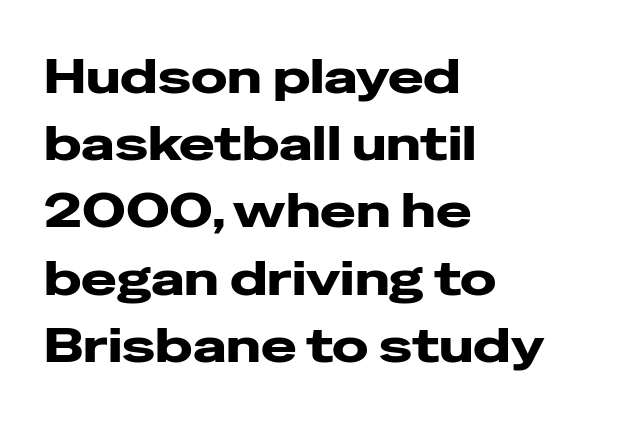
Q: Is the text bold? A: Yes.
Q: Is the text italic (slanted)? A: No, it is upright.
Q: Is the typeface a serif or a sans-serif typeface? A: Sans-serif.
Q: Is the text underlined? A: No.
Q: How is the paragraph aligned? A: Left-aligned.
Q: Is the spacing between letters normal or unusually wide? A: Normal.
Q: Is the spacing between lines tight, normal or loose? A: Normal.
Q: Width (condensed, normal, or wide)? A: Wide.
Q: Stroke contrast? A: Low.
Q: x-height? A: Medium.
Q: Monospaced? A: No.
